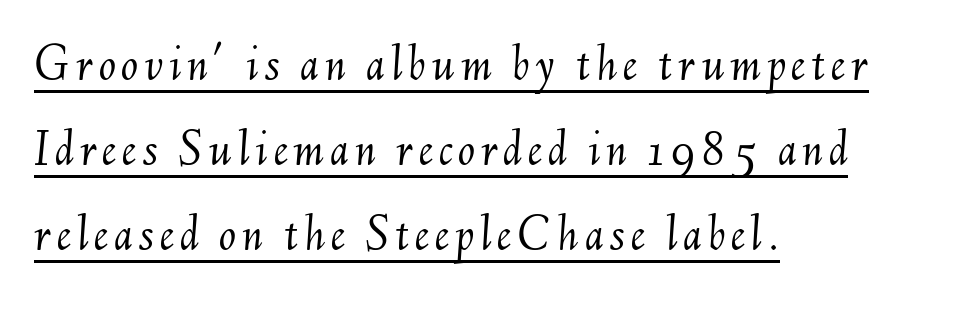
Rendered with sloped, italic letterforms. Here the designer chose a conventional face with non-uniform glyph widths. The rendering uses the underline text-decoration. The passage shown is not bold in any degree. The vertical gap from one line to the next is medium. The typesetter chose a ragged-right arrangement here.
